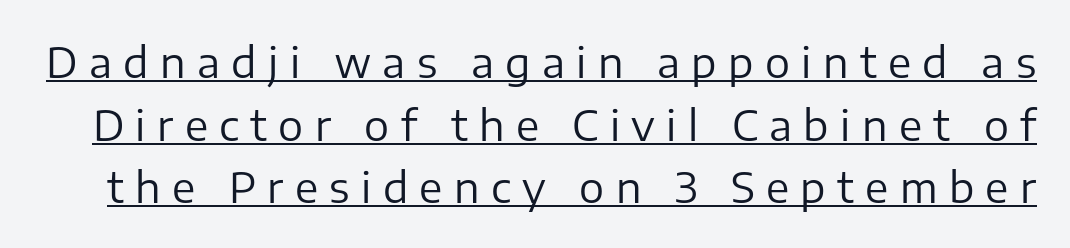
{"serif": "no", "italic": "no", "bold": "no", "weight": "regular", "width": "normal", "stroke_contrast": "low", "x_height": "medium", "monospaced": "no", "underline": "yes", "line_spacing": "normal", "line_spacing_ratio": 1.49, "letter_spacing": "wide", "letter_spacing_em": 0.27, "glyph_px": 42}
